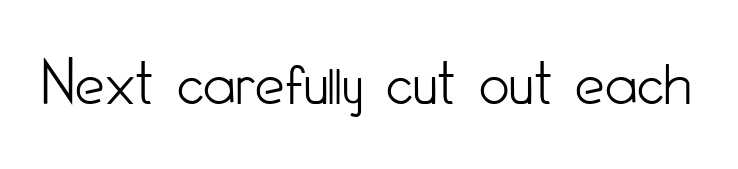
The image shows 66 px light, condensed sans-serif type, upright; set normal letter spacing, not underlined; low stroke contrast and a small x-height.
